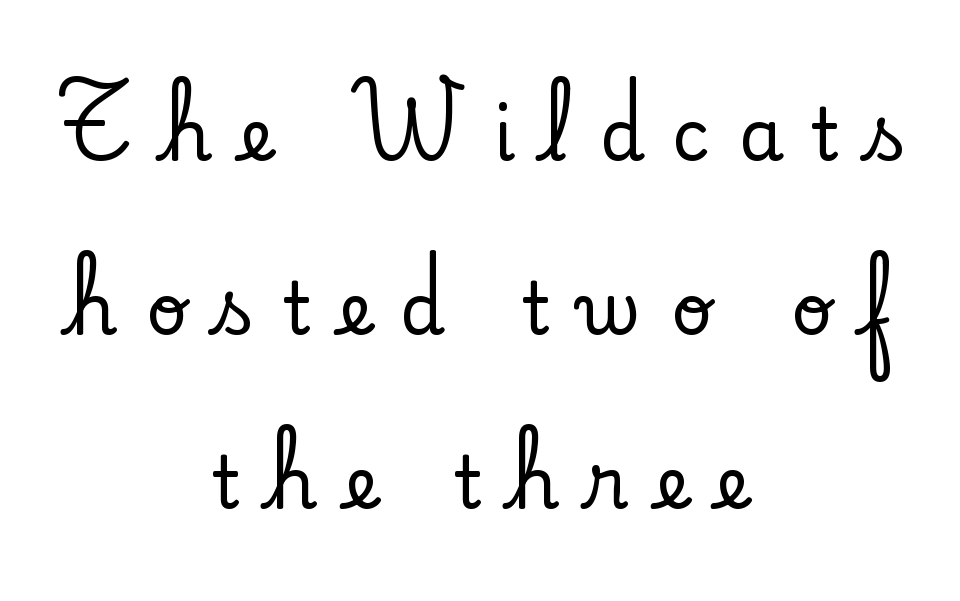
The image shows 72 px serif type, upright; set centered, loose line spacing (2.42x), unusually wide letter spacing (+0.39 em), not underlined; low stroke contrast and a small x-height.
